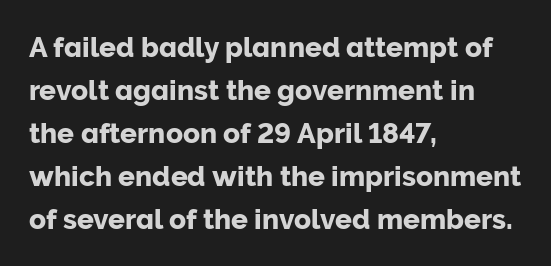
Vertically, the passage feels balanced, rows spaced as you'd expect. What kind of face is this? One without serifs — a sans. Here the designer chose a conventional face with non-uniform glyph widths. Look at the tracking — it's just the regular setting, nothing added. Designer's note — italics off, roman on.
